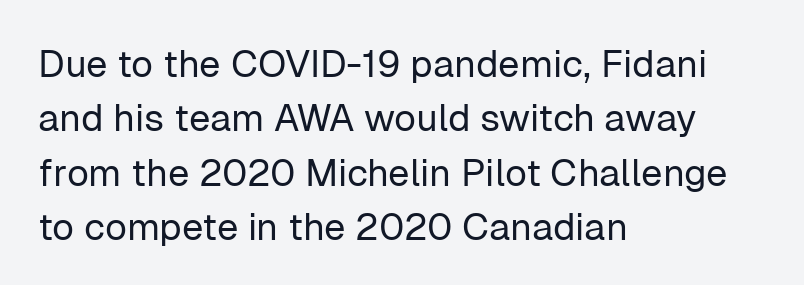
In terms of letterform style, serifs are entirely absent. Every row of glyphs begins at an identical x-position on the left. The letters look calm and open, with moderate or lighter stems. Students, observe: this is what conventionally led text looks like. Decoration check: the copy has no underline. It's the straight-up-and-down kind of type.
